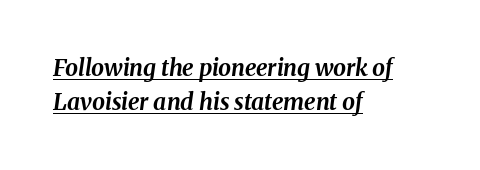
Q: Is the text bold? A: Yes.
Q: Is the text italic (slanted)? A: Yes, it leans right by about 8 degrees.
Q: Is the text underlined? A: Yes.
Q: How is the paragraph aligned? A: Left-aligned.
Q: Is the spacing between letters normal or unusually wide? A: Normal.
Q: Is the spacing between lines tight, normal or loose? A: Normal.
